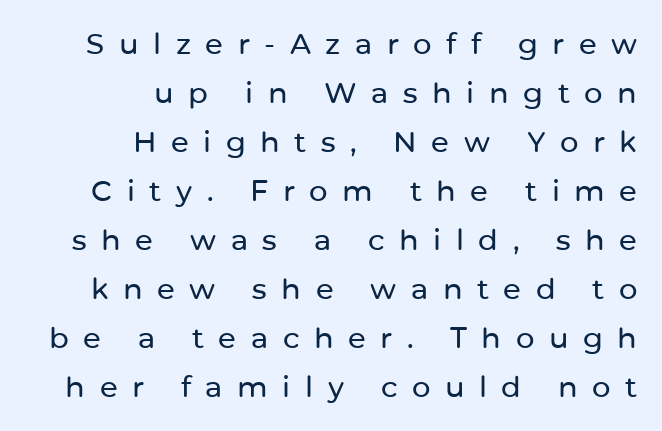
The face used here is proportionally spaced, like ordinary book or web type. Caption: multi-line text, flush right, ragged left. A typesetter would call this heavily tracked-out type. Nope, not italic — everything's standing straight.
